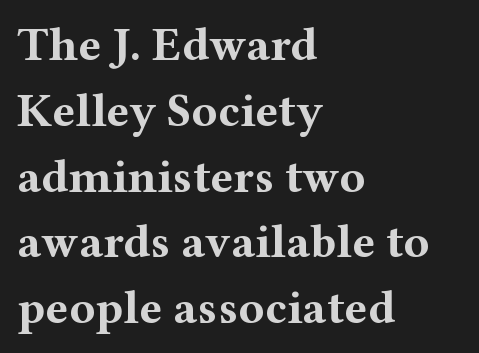
The designer left line spacing at the default. Check where the strokes stop: tiny serifs finish them off. The rendering uses a bold face; every stroke is thick and dark. Check the space under the baseline: it is left empty.
